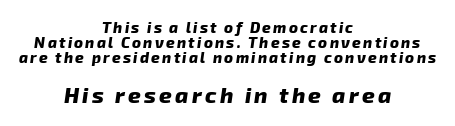
The image shows 22 px bold type, italic (leaning right); set centered, tight line spacing (1.0x), not underlined; the second (bottom) block is 1.47x larger.
